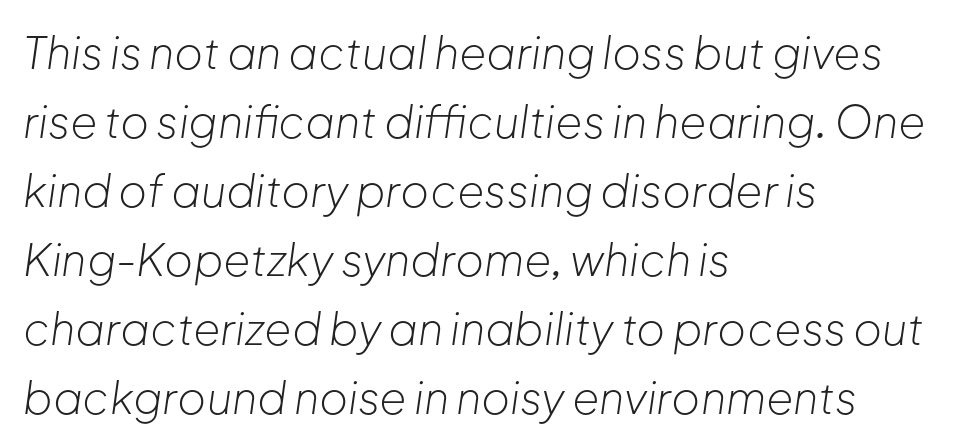
Caption: standard tracking, unaltered. It's the slanting kind of type. Line spacing here is normal. The weight tops out at a normal text grade. The typesetter chose a ragged-right arrangement here.
